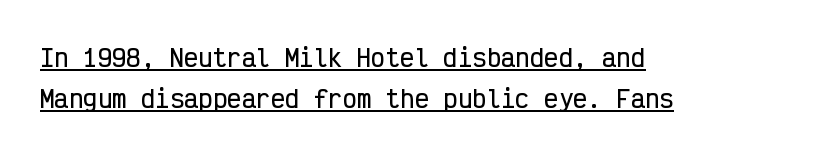
{"italic": "no", "underline": "yes", "align": "left", "line_spacing": "normal", "line_spacing_ratio": 1.7, "letter_spacing": "normal", "letter_spacing_em": 0.0, "glyph_px": 24}
